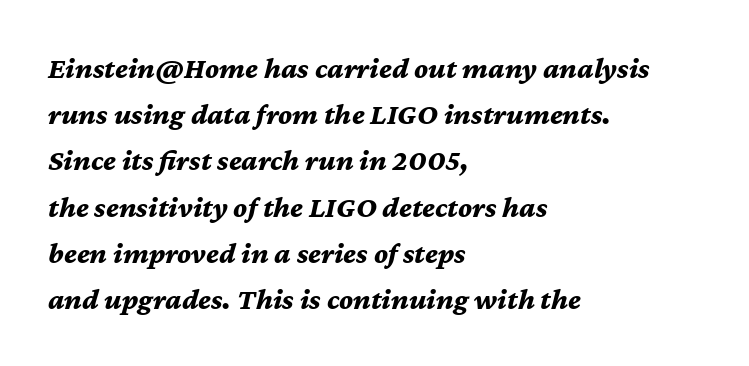
Q: Is the text bold? A: Yes.
Q: Is the text italic (slanted)? A: Yes, it leans right by about 12 degrees.
Q: Is the text underlined? A: No.
Q: How is the paragraph aligned? A: Left-aligned.
Q: Is the spacing between letters normal or unusually wide? A: Normal.
Q: Is the spacing between lines tight, normal or loose? A: Normal.
Q: Width (condensed, normal, or wide)? A: Normal.
Q: Stroke contrast? A: Medium.
Q: x-height? A: Medium.
Q: Monospaced? A: No.
